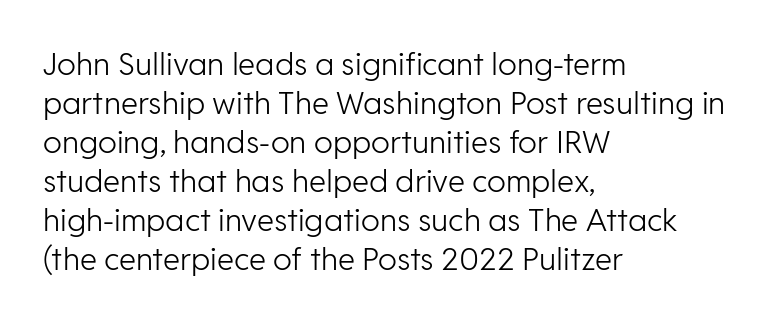
The image shows 31 px light sans-serif type, upright; set left-aligned, normal line spacing (1.26x), normal letter spacing, not underlined; low stroke contrast and a medium x-height.
